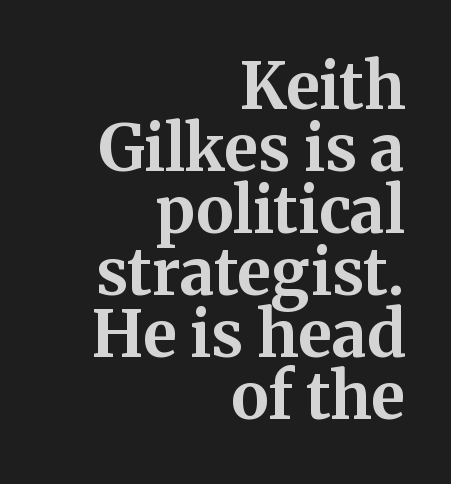
Q: Is the text bold? A: Yes.
Q: Is the text italic (slanted)? A: No, it is upright.
Q: Is the typeface a serif or a sans-serif typeface? A: Serif.
Q: Is the text underlined? A: No.
Q: How is the paragraph aligned? A: Right-aligned.
Q: Is the spacing between letters normal or unusually wide? A: Normal.
Q: Is the spacing between lines tight, normal or loose? A: Tight.
Q: Width (condensed, normal, or wide)? A: Normal.
Q: Stroke contrast? A: Medium.
Q: x-height? A: Medium.
Q: Monospaced? A: No.
